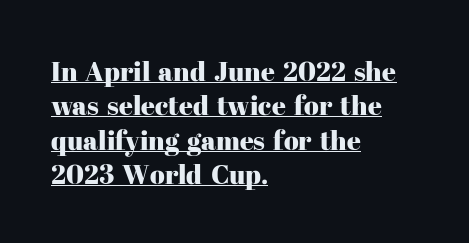
The image shows 27 px text type, upright; set left-aligned, normal line spacing (1.27x), normal letter spacing, underlined.
